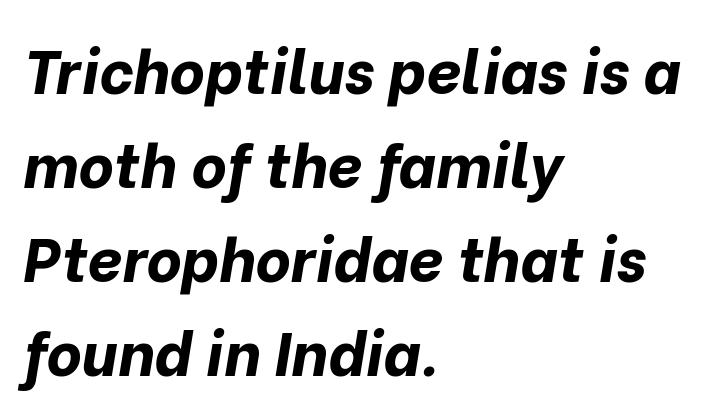
Q: Is the text bold? A: Yes.
Q: Is the text italic (slanted)? A: Yes, it leans right by about 10 degrees.
Q: Is the text underlined? A: No.
Q: How is the paragraph aligned? A: Left-aligned.
Q: Is the spacing between letters normal or unusually wide? A: Normal.
Q: Is the spacing between lines tight, normal or loose? A: Normal.
Q: Width (condensed, normal, or wide)? A: Normal.
Q: Stroke contrast? A: Low.
Q: x-height? A: Medium.
Q: Monospaced? A: No.
